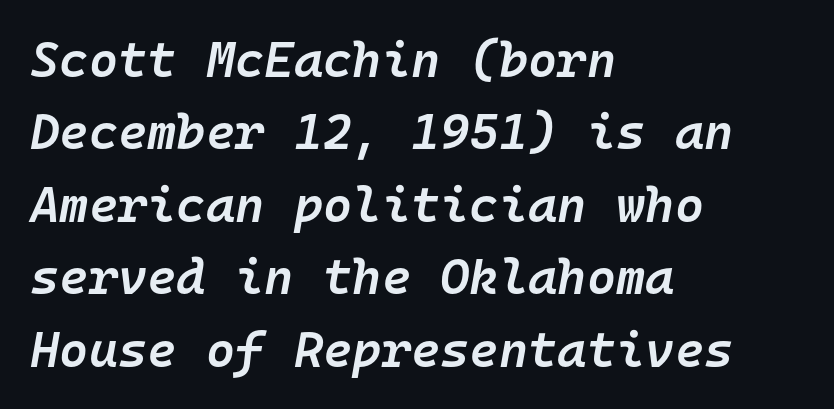
Vertically, the passage feels balanced, rows spaced as you'd expect. Beneath every word, the page is bare. Each word holds together tightly as a unit, with standard inter-letter gaps. Summary of weight: moderately heavy, a semibold. Each letter, wide or thin by design, is forced into the same width here. You can tell it's italic because the verticals aren't actually vertical.
